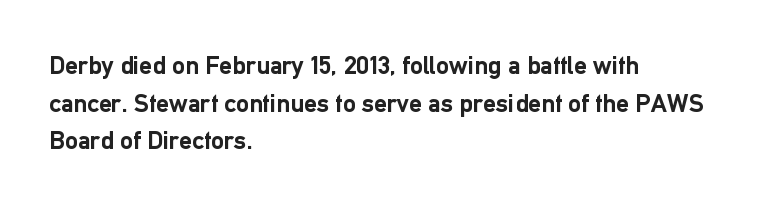
Q: Is the text bold? A: Yes.
Q: Is the text italic (slanted)? A: No, it is upright.
Q: Is the text underlined? A: No.
Q: How is the paragraph aligned? A: Left-aligned.
Q: Is the spacing between letters normal or unusually wide? A: Normal.
Q: Is the spacing between lines tight, normal or loose? A: Normal.
